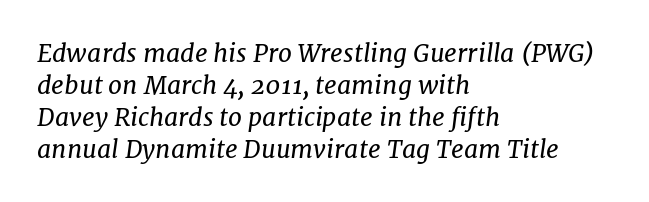
{"italic": "yes", "lean": "right", "slant_degrees": 7, "bold": "no", "underline": "no", "align": "left", "line_spacing": "normal", "line_spacing_ratio": 1.28, "letter_spacing": "normal", "letter_spacing_em": 0.0, "glyph_px": 25}
